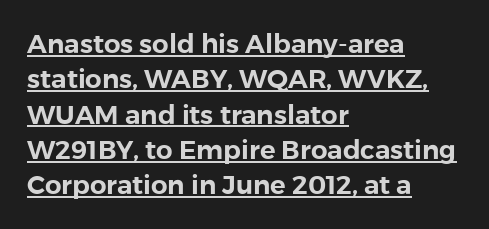
The image shows 26 px text type, upright; set left-aligned, normal line spacing (1.36x), normal letter spacing, underlined.
